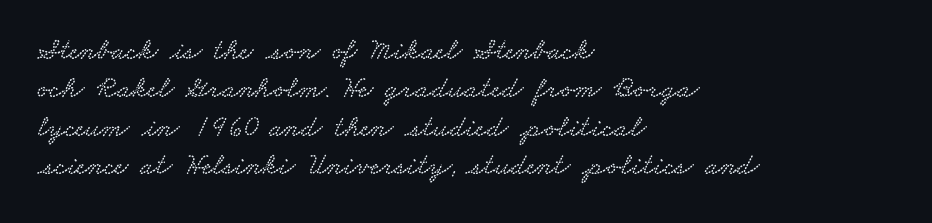
Here the glyphs are tracked normally, forming tight word shapes. The passage is arranged the way most books set body copy — flush left. Check the space under the baseline: it is left empty. Interline gaps are of average width in this sample. Each letter keeps its own natural width here, so spacing adapts to shape.
